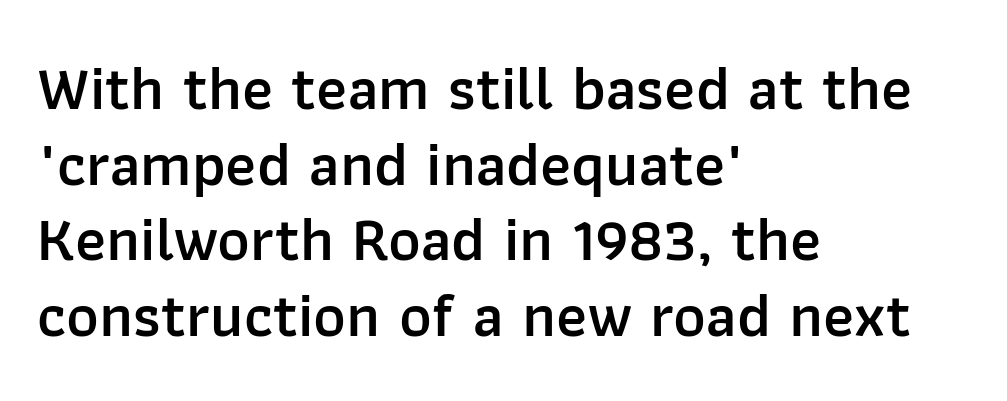
Q: Is the text bold? A: Semi-bold.
Q: Is the text italic (slanted)? A: No, it is upright.
Q: Is the typeface a serif or a sans-serif typeface? A: Sans-serif.
Q: Is the text underlined? A: No.
Q: How is the paragraph aligned? A: Left-aligned.
Q: Is the spacing between letters normal or unusually wide? A: Normal.
Q: Width (condensed, normal, or wide)? A: Normal.
Q: Stroke contrast? A: Low.
Q: x-height? A: Medium.
Q: Monospaced? A: No.
